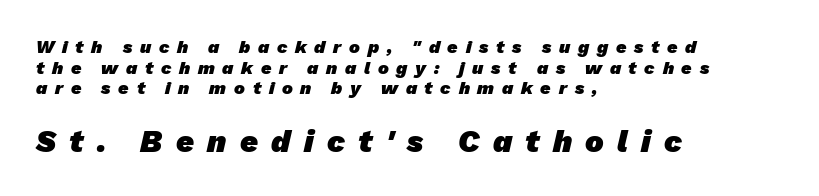
Q: Is the text bold? A: Yes.
Q: Is the typeface a serif or a sans-serif typeface? A: Sans-serif.
Q: Is the text underlined? A: No.
Q: How is the paragraph aligned? A: Left-aligned.
Q: Is the spacing between letters normal or unusually wide? A: Unusually wide.
Q: Is the spacing between lines tight, normal or loose? A: Tight.
Q: Which block of text is set in a larger size, the first (top) or the second (bottom)? A: The second (bottom) one.
Q: Width (condensed, normal, or wide)? A: Normal.
Q: Stroke contrast? A: Low.
Q: x-height? A: Medium.
Q: Monospaced? A: No.
